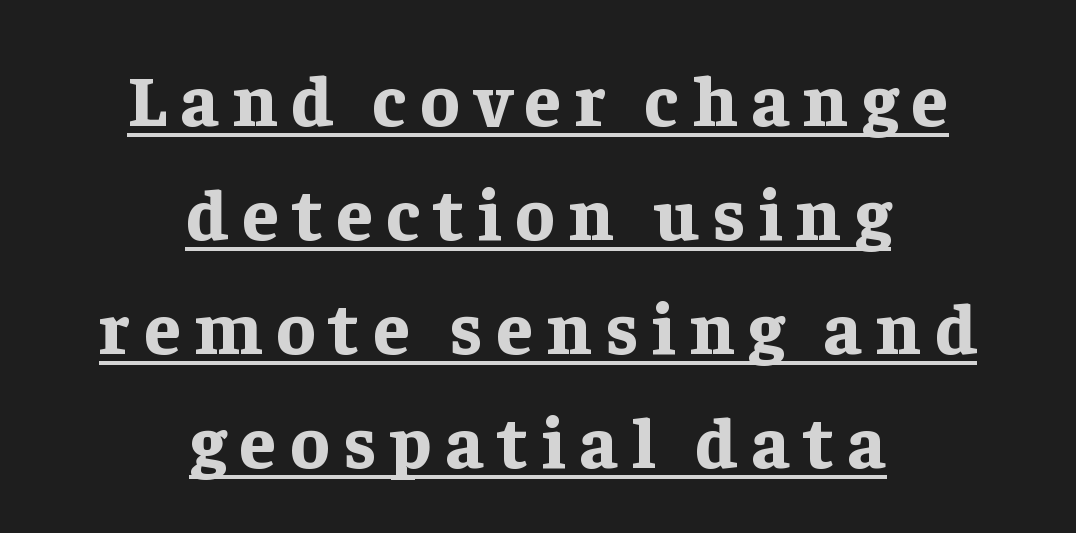
The rendered words wear a rule along their underside. The typesetter chose a symmetrical, centered arrangement here. How heavy is the stroke? Heavy — this is a bold. Posture: straight, roman, zero tilt. Typographically, this falls in the serif category. Summary of vertical rhythm: regular, with standard interline spacing.
